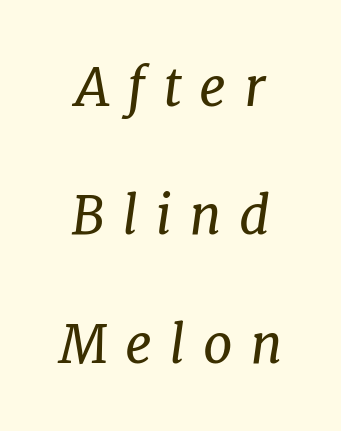
The image shows 53 px regular-weight serif type, italic (leaning right); set centered, loose line spacing (2.42x), unusually wide letter spacing (+0.33 em), not underlined; low stroke contrast and a medium x-height.
